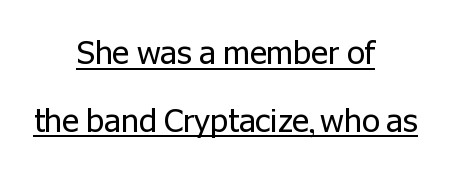
The image shows 32 px regular-weight sans-serif type, upright; set centered, loose line spacing (2.11x), normal letter spacing, underlined; low stroke contrast and a medium x-height.
